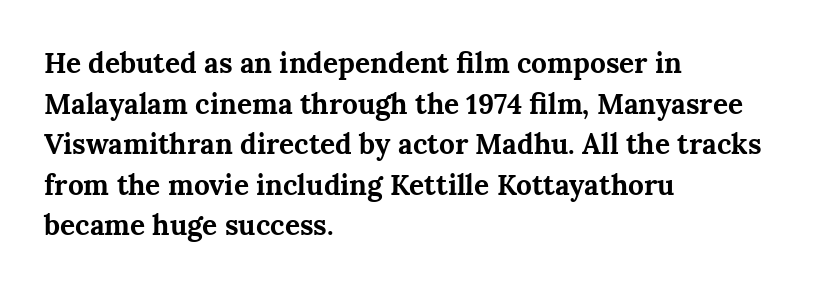
Q: Is the text bold? A: Yes.
Q: Is the text italic (slanted)? A: No, it is upright.
Q: Is the typeface a serif or a sans-serif typeface? A: Serif.
Q: Is the text underlined? A: No.
Q: How is the paragraph aligned? A: Left-aligned.
Q: Is the spacing between letters normal or unusually wide? A: Normal.
Q: Is the spacing between lines tight, normal or loose? A: Normal.
Q: Width (condensed, normal, or wide)? A: Normal.
Q: Stroke contrast? A: Medium.
Q: x-height? A: Medium.
Q: Monospaced? A: No.
